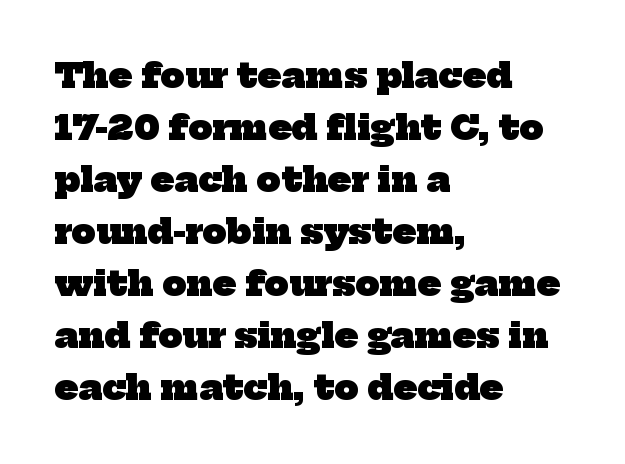
Q: Is the text bold? A: Yes.
Q: Is the typeface a serif or a sans-serif typeface? A: Serif.
Q: Is the text underlined? A: No.
Q: How is the paragraph aligned? A: Left-aligned.
Q: Is the spacing between letters normal or unusually wide? A: Normal.
Q: Is the spacing between lines tight, normal or loose? A: Normal.
Q: Width (condensed, normal, or wide)? A: Normal.
Q: Stroke contrast? A: Low.
Q: x-height? A: Medium.
Q: Monospaced? A: No.
